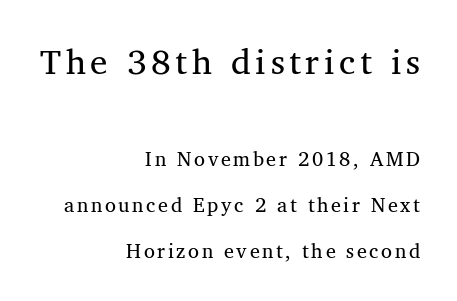
The image shows 35 px regular-weight serif type, upright; set right-aligned, loose line spacing (2.29x), not underlined; the first (top) block is 1.75x larger; medium stroke contrast and a medium x-height.
